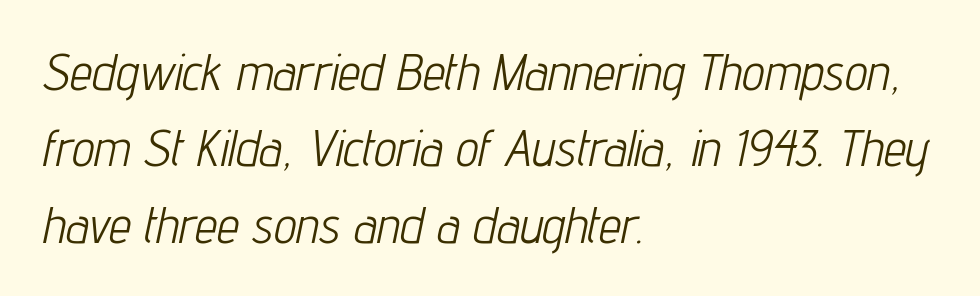
The horizontal fit of the characters is conventional and even. Each row of text sits above clean, open space. Horizontally, the lines are justified to the leading edge only. Emphasis-style slanted type is in use.
